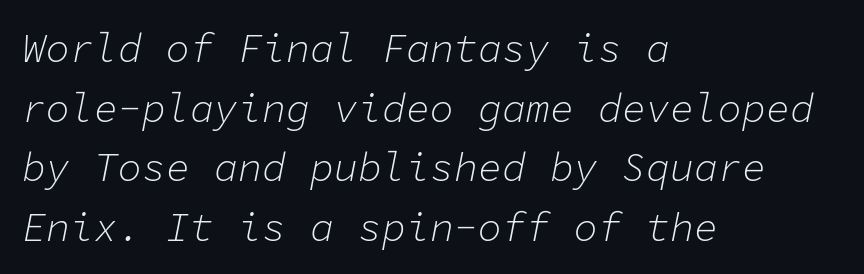
Q: Is the text bold? A: No.
Q: Is the text italic (slanted)? A: Yes, it leans right by about 11 degrees.
Q: Is the text underlined? A: No.
Q: How is the paragraph aligned? A: Left-aligned.
Q: Is the spacing between letters normal or unusually wide? A: Normal.
Q: Is the spacing between lines tight, normal or loose? A: Normal.
Q: Width (condensed, normal, or wide)? A: Normal.
Q: Stroke contrast? A: Low.
Q: x-height? A: Medium.
Q: Monospaced? A: Yes.
